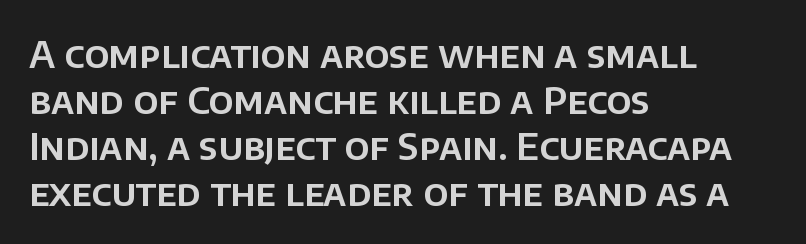
Q: Is the text italic (slanted)? A: No, it is upright.
Q: Is the typeface a serif or a sans-serif typeface? A: Sans-serif.
Q: Is the text underlined? A: No.
Q: How is the paragraph aligned? A: Left-aligned.
Q: Is the spacing between letters normal or unusually wide? A: Normal.
Q: Width (condensed, normal, or wide)? A: Normal.
Q: Stroke contrast? A: Low.
Q: x-height? A: Large.
Q: Monospaced? A: No.
